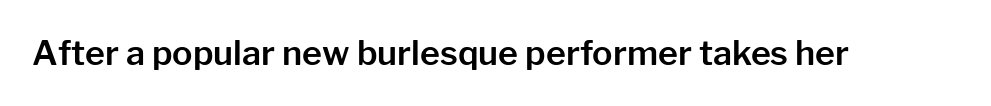
The image shows 34 px sans-serif type, upright; set normal letter spacing, not underlined; low stroke contrast and a medium x-height.
